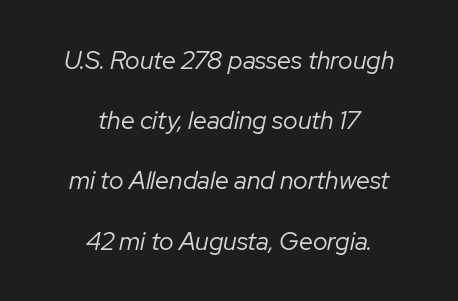
{"italic": "yes", "lean": "right", "slant_degrees": 12, "bold": "no", "underline": "no", "align": "center", "line_spacing": "loose", "line_spacing_ratio": 2.41, "letter_spacing": "normal", "letter_spacing_em": 0.0, "glyph_px": 25}
